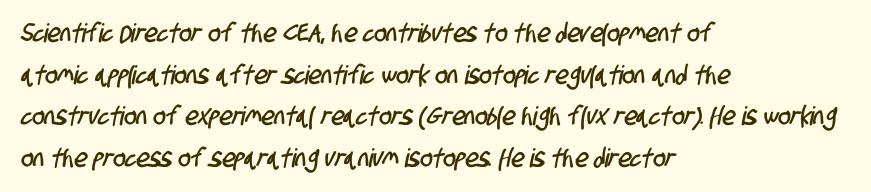
This rendering uses left alignment, leaving the right contour irregular. Summary of vertical rhythm: regular, with standard interline spacing. Quick note: underline off. Letter spacing: default.
